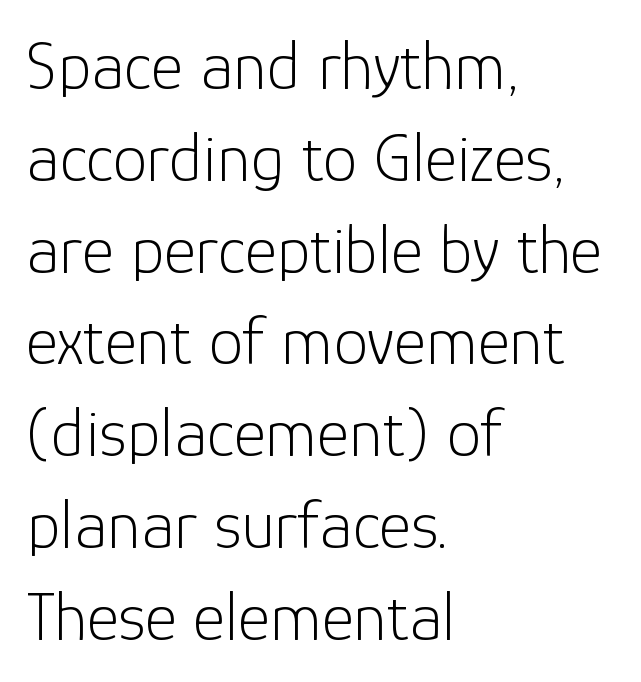
The image shows 69 px light sans-serif type, upright; set left-aligned, normal line spacing (1.33x), normal letter spacing, not underlined; low stroke contrast and a medium x-height.
